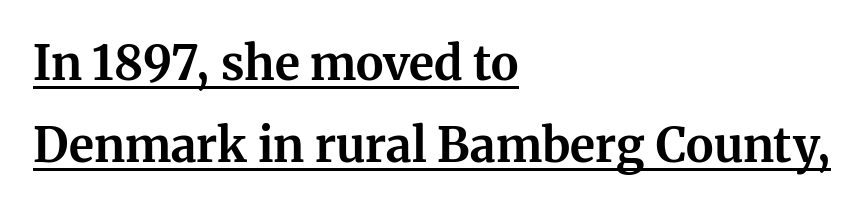
The image shows 47 px bold serif type, upright; set left-aligned, line spacing 1.74x, normal letter spacing, underlined; medium stroke contrast and a medium x-height.
